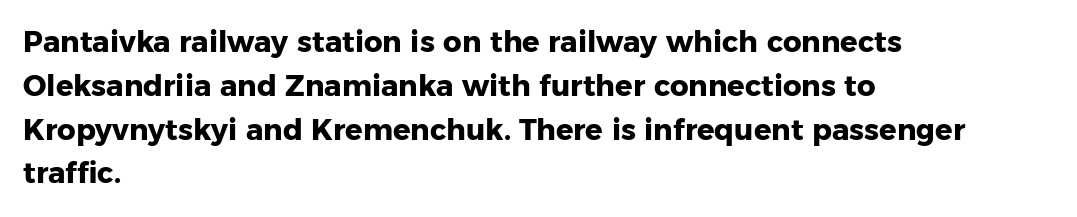
Q: Is the text bold? A: Yes.
Q: Is the text italic (slanted)? A: No, it is upright.
Q: Is the typeface a serif or a sans-serif typeface? A: Sans-serif.
Q: Is the text underlined? A: No.
Q: How is the paragraph aligned? A: Left-aligned.
Q: Is the spacing between letters normal or unusually wide? A: Normal.
Q: Is the spacing between lines tight, normal or loose? A: Normal.
Q: Width (condensed, normal, or wide)? A: Normal.
Q: Stroke contrast? A: Low.
Q: x-height? A: Medium.
Q: Monospaced? A: No.
